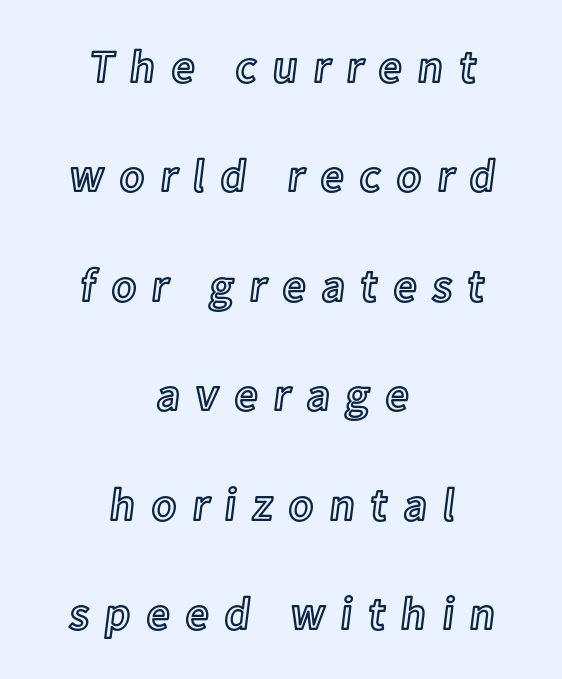
The image shows 46 px text type; set centered, loose line spacing (2.38x), unusually wide letter spacing (+0.34 em), not underlined; a medium x-height.
